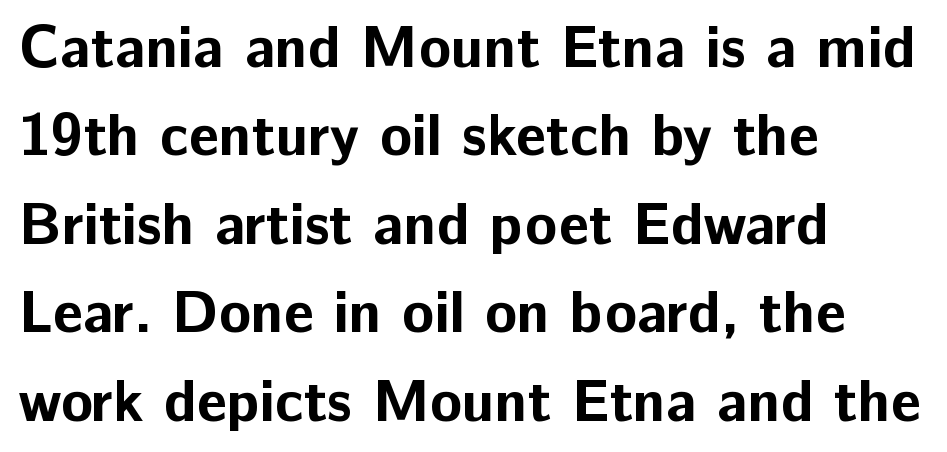
No feet cap the strokes, marking this as sans-serif type. Descenders are the only things crossing below the line. Tracking here is standard; glyphs follow each other at the usual distance. Successive baselines arrive at the customary interval. These lines are rendered in a variable-pitch font. Compared with a centered layout, this one pins lines to the left instead.
